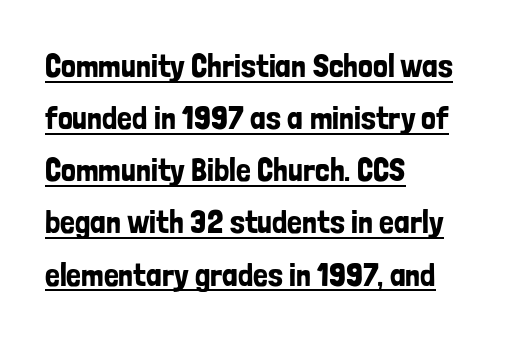
Horizontally, the lines are justified to the leading edge only. Note the varied advance widths — an 'i' is clearly narrower than an 'm'. Tracking here is standard; glyphs follow each other at the usual distance. Regarding serifs, this sample does without them. Compared with undecorated copy, this sample adds a rule below the words. Reading down the column, the eye jumps a familiar distance to each next line.
